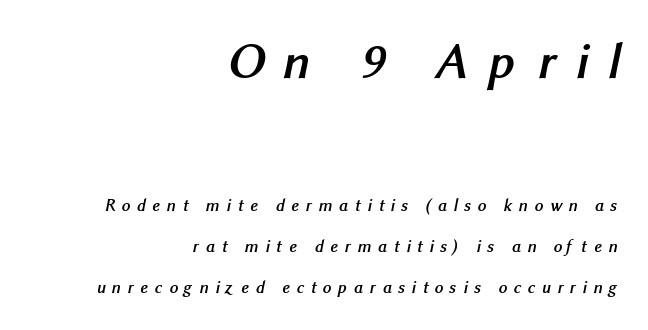
The image shows 51 px semibold sans-serif type; set right-aligned, loose line spacing (2.4x), unusually wide letter spacing (+0.39 em), not underlined; the first (top) block is 3.0x larger; medium stroke contrast and a medium x-height.
